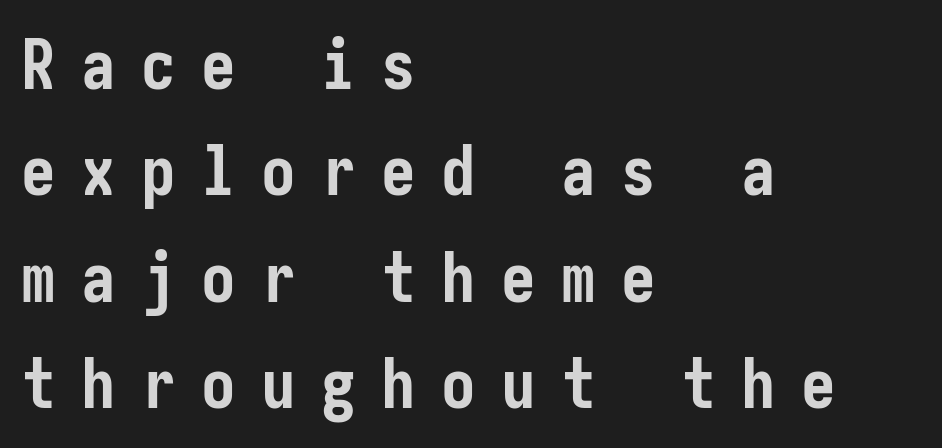
These lines were composed using upright roman letters. The typesetter chose a ragged-right arrangement here. The string is rendered with underlining switched off. Weight: bold. Does the leading feel generous? No, just average. The rendering shows plain stroke endings on the letterforms — a sans-serif design.
